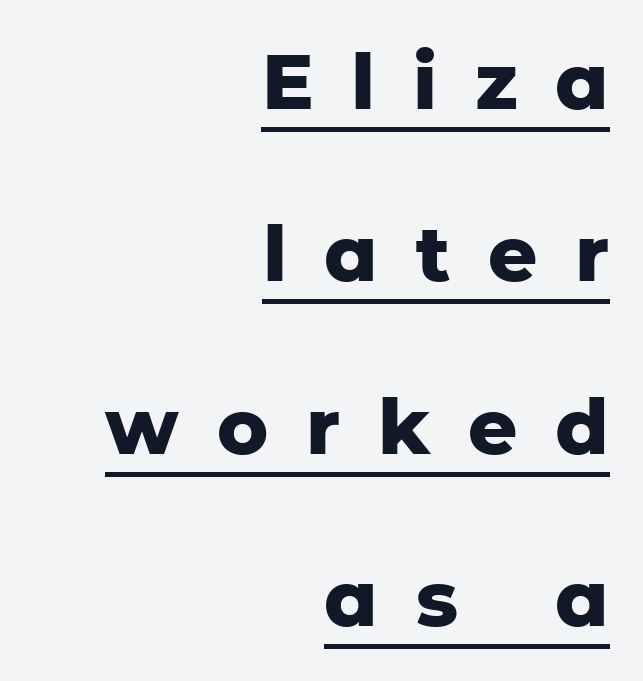
Q: Is the text bold? A: Yes.
Q: Is the text italic (slanted)? A: No, it is upright.
Q: Is the typeface a serif or a sans-serif typeface? A: Sans-serif.
Q: Is the text underlined? A: Yes.
Q: How is the paragraph aligned? A: Right-aligned.
Q: Is the spacing between letters normal or unusually wide? A: Unusually wide.
Q: Is the spacing between lines tight, normal or loose? A: Loose.
Q: Width (condensed, normal, or wide)? A: Normal.
Q: Stroke contrast? A: Low.
Q: x-height? A: Medium.
Q: Monospaced? A: No.
